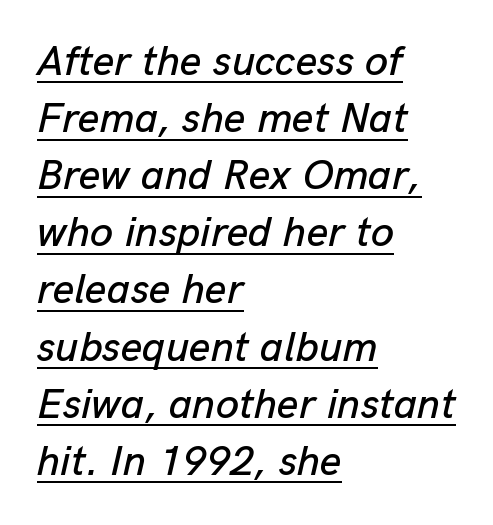
The image shows 42 px text type, italic (leaning right); set left-aligned, normal line spacing (1.36x), normal letter spacing, underlined; low stroke contrast and a medium x-height.
